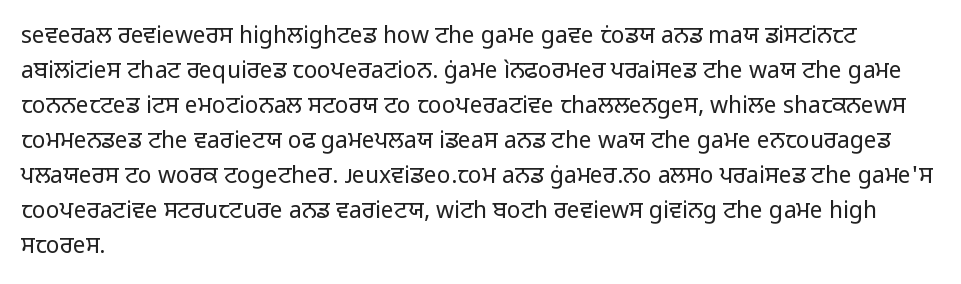
{"italic": "no", "bold": "no", "underline": "no", "align": "left", "line_spacing": "normal", "line_spacing_ratio": 1.52, "letter_spacing": "normal", "letter_spacing_em": 0.0, "glyph_px": 23}
